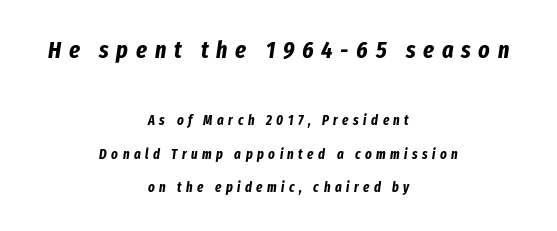
Q: Is the text bold? A: Yes.
Q: Is the text italic (slanted)? A: Yes, it leans right by about 8 degrees.
Q: Is the text underlined? A: No.
Q: How is the paragraph aligned? A: Centered.
Q: Is the spacing between letters normal or unusually wide? A: Unusually wide.
Q: Is the spacing between lines tight, normal or loose? A: Loose.
Q: Which block of text is set in a larger size, the first (top) or the second (bottom)? A: The first (top) one.
